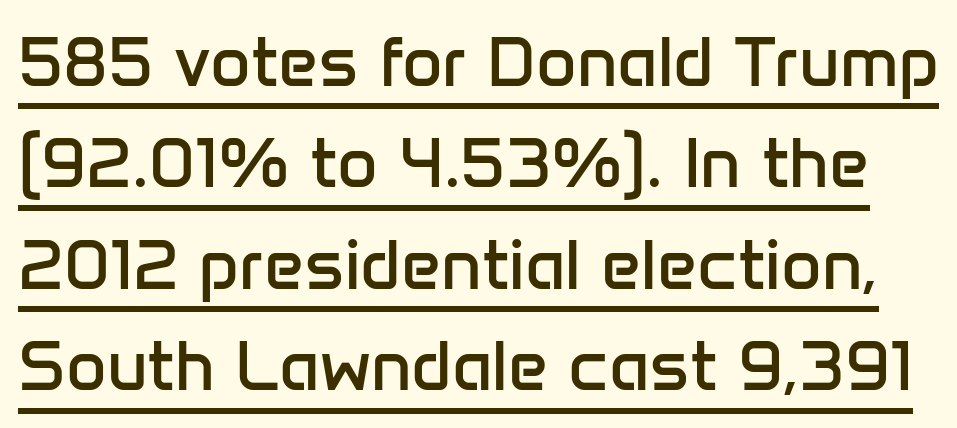
What stands out about the letter spacing? Nothing — it is the standard amount. Decoration check: the copy is underlined. Ordinary non-slanted type is in use. Regarding leading, the lines here are spaced in the standard way. Is the type heavy? It reads as light-to-regular instead.
